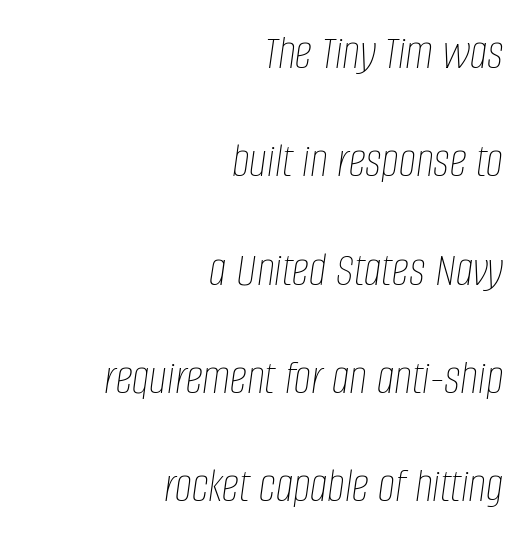
The image shows 49 px thin, condensed type, italic (leaning right); set right-aligned, loose line spacing (2.21x), normal letter spacing, not underlined; low stroke contrast and a large x-height.
